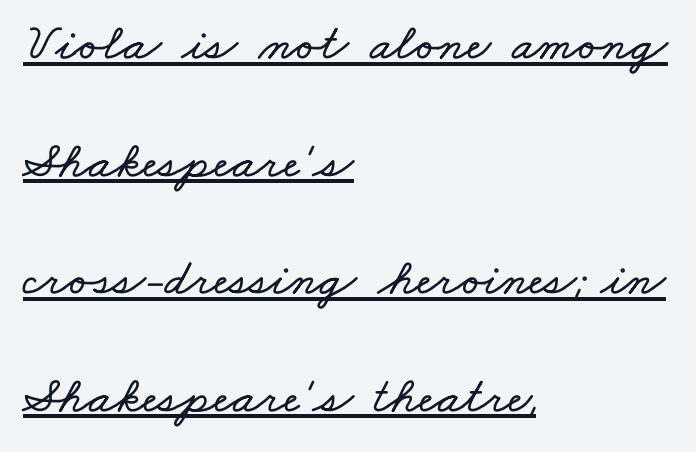
Honestly, the letter spacing is just normal — you wouldn't notice it. The rag falls on the right side of this text block. Baseline-to-baseline distance is far greater than the letter height. The rendering uses the underline text-decoration. Each letter keeps its own natural width here, so spacing adapts to shape.
